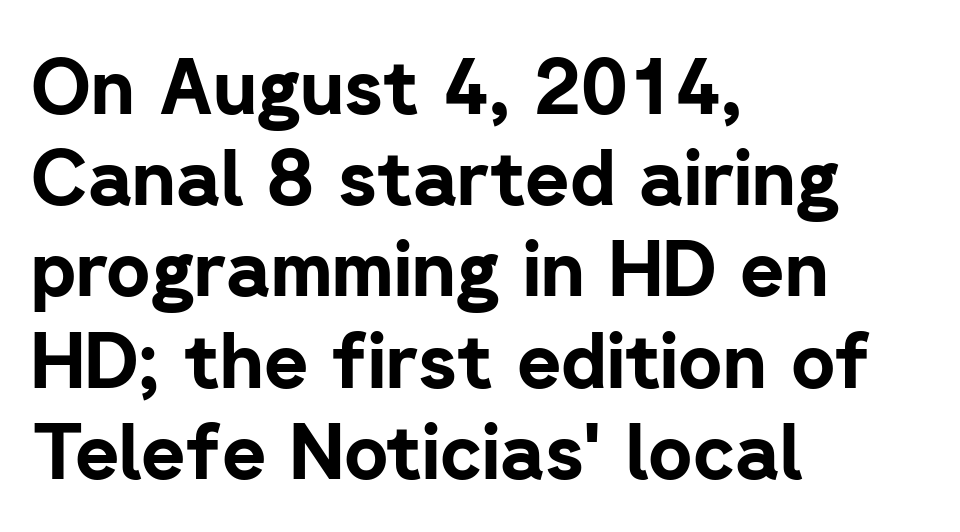
Letter spacing: default. Every character sits straight up, as roman type does. Is this a fixed-width face? No — the glyphs have proportional, varying widths. Look at the bottom of the vertical strokes: they stop flat, with no serifs.
